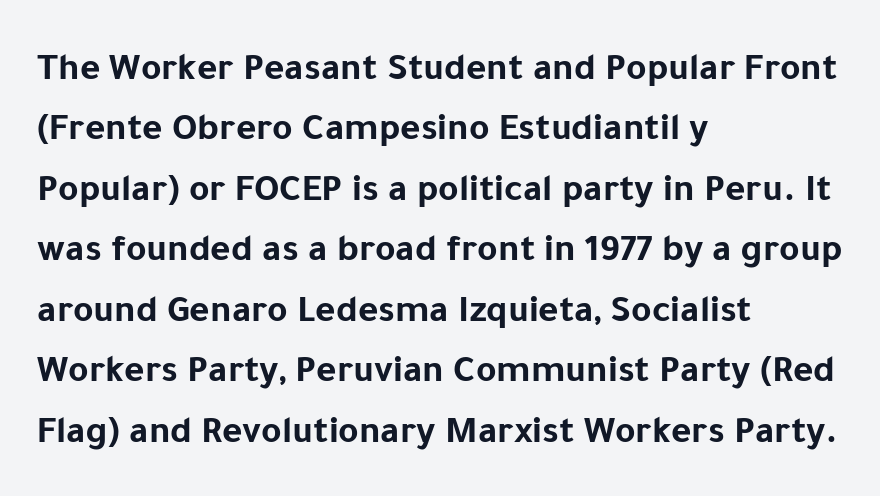
{"serif": "no", "italic": "no", "bold": "yes", "weight": "bold", "width": "normal", "stroke_contrast": "low", "x_height": "medium", "monospaced": "no", "underline": "no", "align": "left", "line_spacing": "normal", "line_spacing_ratio": 1.55, "letter_spacing": "normal", "letter_spacing_em": 0.0, "glyph_px": 39}
